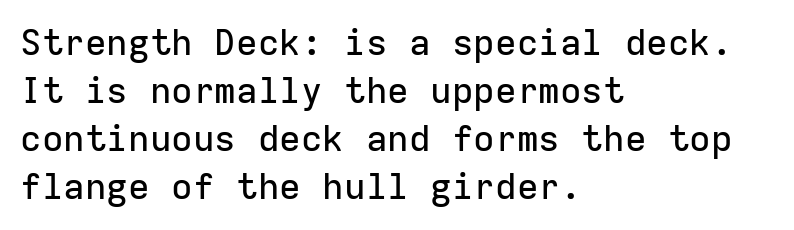
Regular leading. What stands out about the letter spacing? Nothing — it is the standard amount. A typesetter would label this face a sans. Every row of glyphs begins at an identical x-position on the left. The glyphs are unaccompanied by any horizontal stroke below them.
